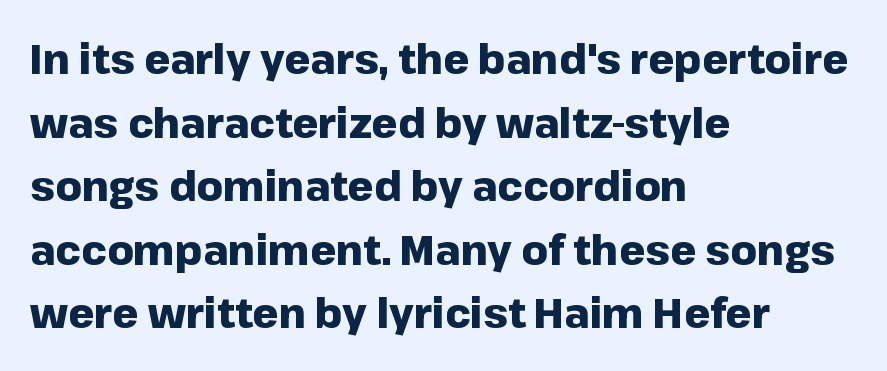
The image shows 41 px heavy sans-serif type, upright; set left-aligned, normal line spacing (1.55x), normal letter spacing, not underlined; low stroke contrast and a medium x-height.
